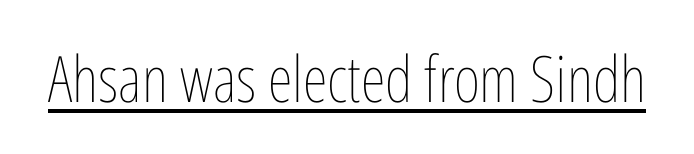
The image shows 64 px thin, condensed type, upright; set normal letter spacing, underlined; low stroke contrast and a medium x-height.
